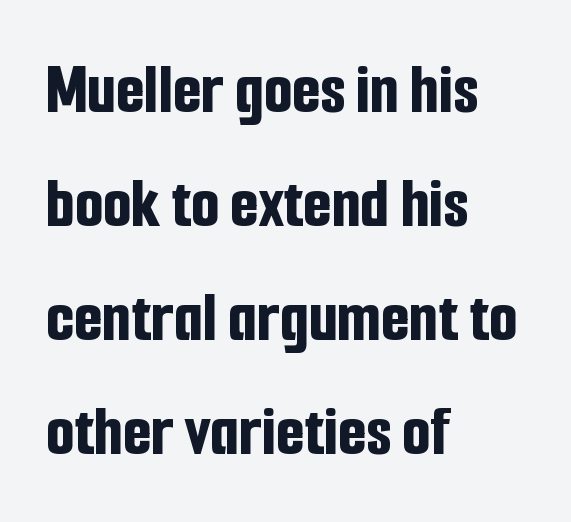
These lines were composed using upright roman letters. Glyph-to-glyph distance matches everyday printed text. Each letter keeps its own natural width here, so spacing adapts to shape. Pretty heavy lettering here — definitely bold. Underlining? Definitely not there. Classification — sans serif.
